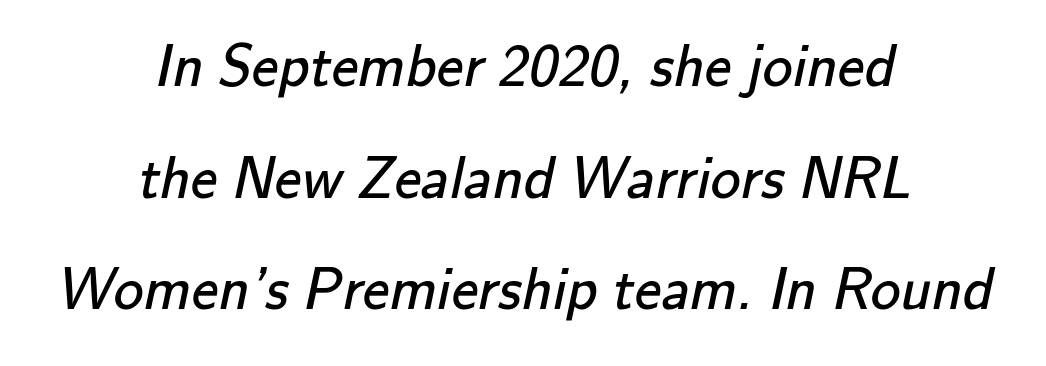
Q: Is the text bold? A: No.
Q: Is the typeface a serif or a sans-serif typeface? A: Sans-serif.
Q: Is the text underlined? A: No.
Q: How is the paragraph aligned? A: Centered.
Q: Is the spacing between letters normal or unusually wide? A: Normal.
Q: Width (condensed, normal, or wide)? A: Normal.
Q: Stroke contrast? A: Low.
Q: x-height? A: Small.
Q: Monospaced? A: No.
